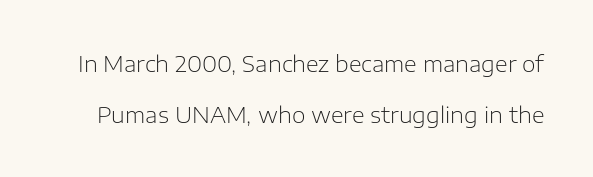
The image shows 22 px text type, upright; set loose line spacing (2.31x), normal letter spacing, not underlined.
